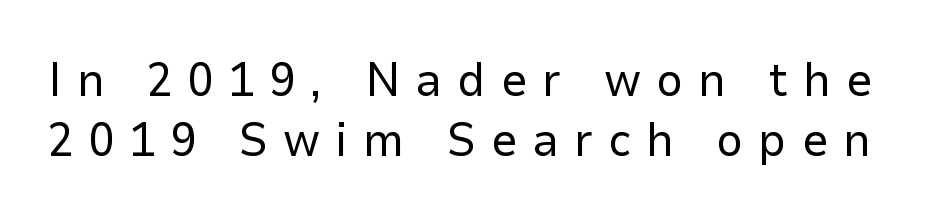
The gaps between neighbouring characters are conspicuously large. Rows of type keep a routine distance in the vertical direction. Each letter's strokes conclude bluntly, with no projecting serifs. In terms of posture, this sample is upright. The string is rendered with underlining switched off.
